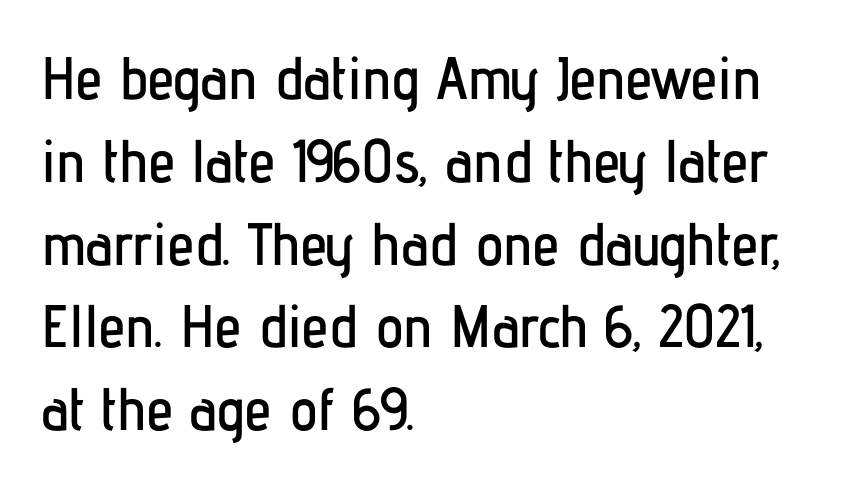
The rendering uses natural spacing where letterforms have individual widths. This rendering features lettering with no underline. The compositor pushed each line to the left boundary. The type family on display is of the sans-serif kind.
